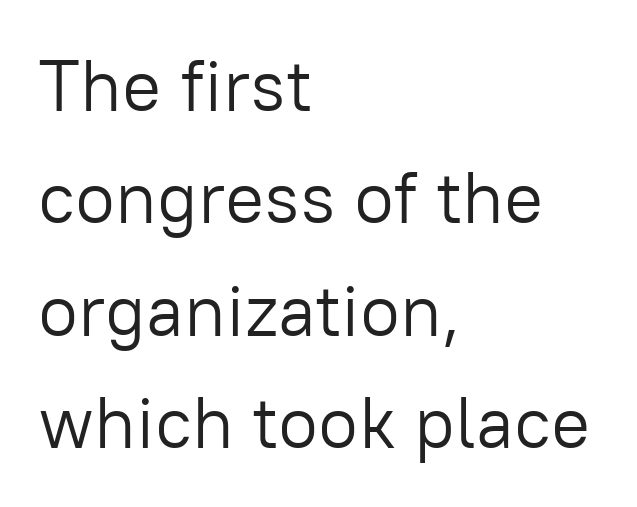
{"serif": "no", "italic": "no", "bold": "no", "weight": "light", "width": "normal", "stroke_contrast": "low", "x_height": "medium", "monospaced": "no", "underline": "no", "align": "left", "line_spacing": "normal", "line_spacing_ratio": 1.54, "letter_spacing": "normal", "letter_spacing_em": 0.0, "glyph_px": 73}
